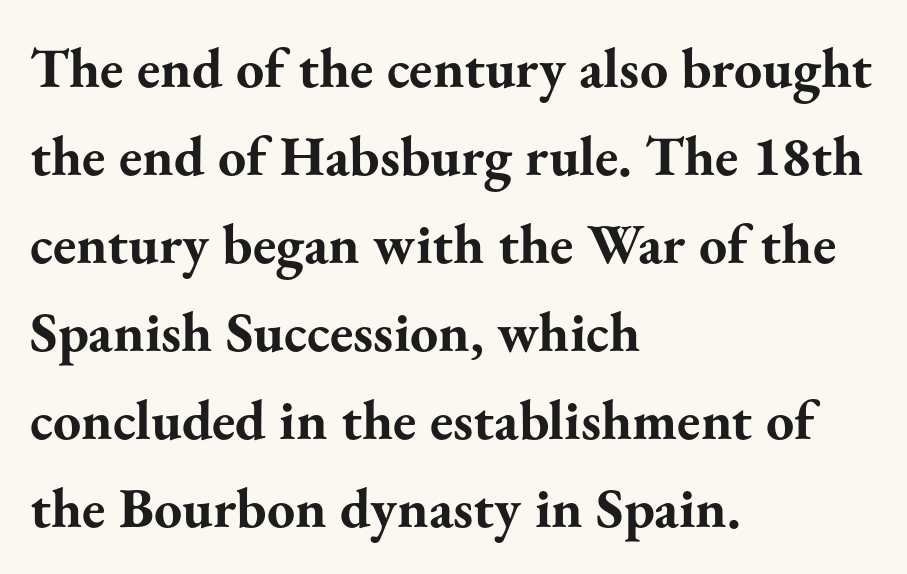
Note the varied advance widths — an 'i' is clearly narrower than an 'm'. Short and long lines alike share a common starting point at left. Posture: upright roman. Summary of weight: heavy, a full bold. Note: serifs present on the glyphs.
